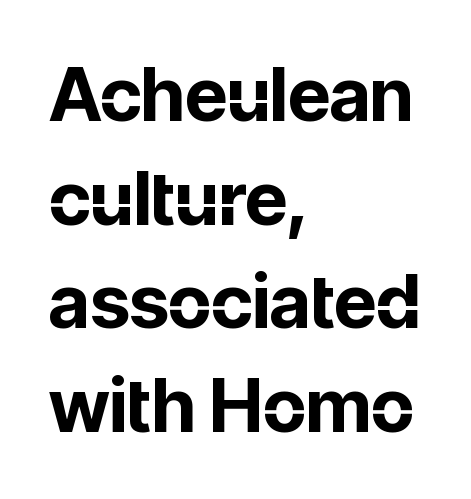
{"serif": "no", "italic": "no", "bold": "yes", "weight": "bold", "width": "normal", "stroke_contrast": "low", "x_height": "medium", "monospaced": "no", "underline": "no", "align": "left", "line_spacing": "normal", "line_spacing_ratio": 1.4, "letter_spacing": "normal", "letter_spacing_em": 0.0, "glyph_px": 74}
